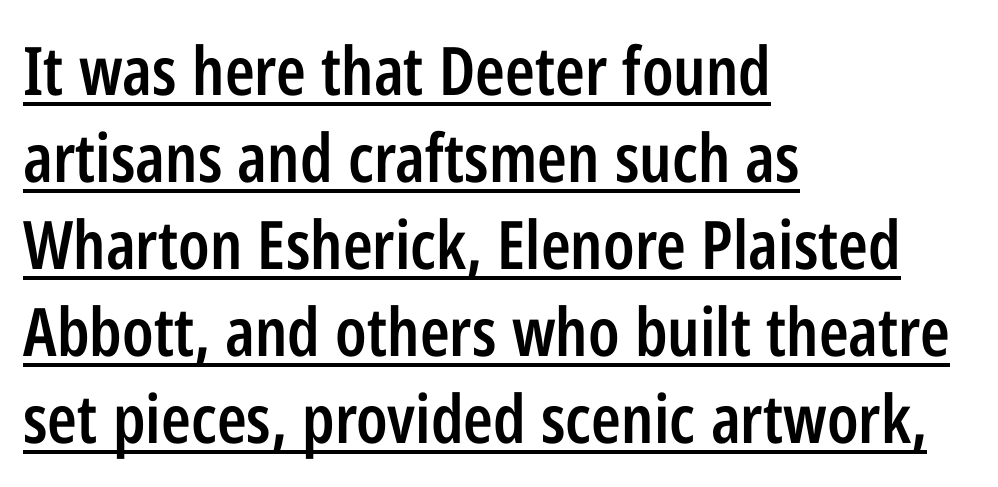
Q: Is the text bold? A: Semi-bold.
Q: Is the text italic (slanted)? A: No, it is upright.
Q: Is the typeface a serif or a sans-serif typeface? A: Sans-serif.
Q: Is the text underlined? A: Yes.
Q: How is the paragraph aligned? A: Left-aligned.
Q: Is the spacing between letters normal or unusually wide? A: Normal.
Q: Is the spacing between lines tight, normal or loose? A: Normal.
Q: Width (condensed, normal, or wide)? A: Condensed.
Q: Stroke contrast? A: Low.
Q: x-height? A: Medium.
Q: Monospaced? A: No.
